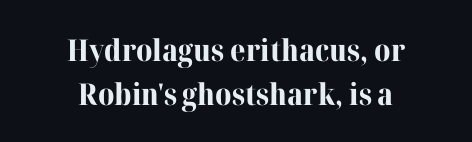
Q: Is the text bold? A: Yes.
Q: Is the text italic (slanted)? A: No, it is upright.
Q: Is the typeface a serif or a sans-serif typeface? A: Serif.
Q: Is the text underlined? A: No.
Q: How is the paragraph aligned? A: Centered.
Q: Is the spacing between letters normal or unusually wide? A: Normal.
Q: Is the spacing between lines tight, normal or loose? A: Normal.
Q: Width (condensed, normal, or wide)? A: Normal.
Q: Stroke contrast? A: High.
Q: x-height? A: Medium.
Q: Monospaced? A: No.
